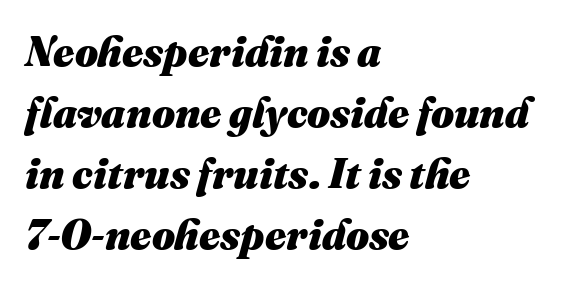
{"italic": "yes", "lean": "right", "slant_degrees": 16, "bold": "yes", "weight": "heavy", "width": "normal", "stroke_contrast": "medium", "x_height": "medium", "monospaced": "no", "underline": "no", "align": "left", "line_spacing": "normal", "line_spacing_ratio": 1.49, "letter_spacing": "normal", "letter_spacing_em": 0.0, "glyph_px": 41}
